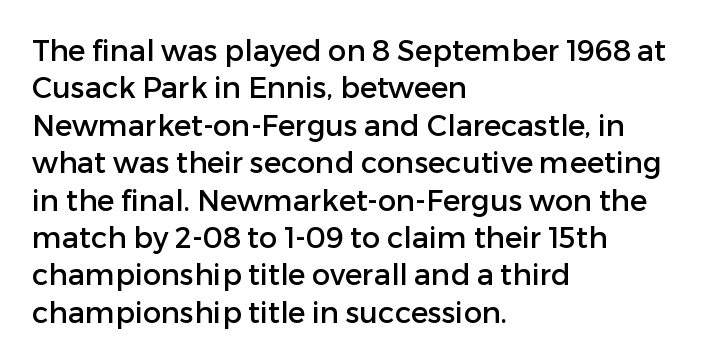
This is the regular roman posture of the typeface. Here the designer chose a conventional face with non-uniform glyph widths. The designer went with a sans here, leaving each stem footless. These lines are set flush left with a ragged right edge.
